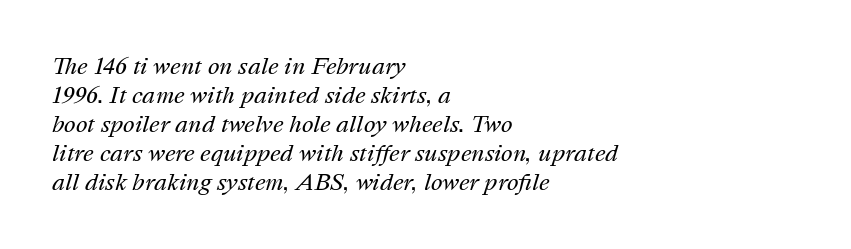
Q: Is the text bold? A: No.
Q: Is the text italic (slanted)? A: Yes, it leans right by about 16 degrees.
Q: Is the text underlined? A: No.
Q: How is the paragraph aligned? A: Left-aligned.
Q: Is the spacing between letters normal or unusually wide? A: Normal.
Q: Is the spacing between lines tight, normal or loose? A: Normal.
